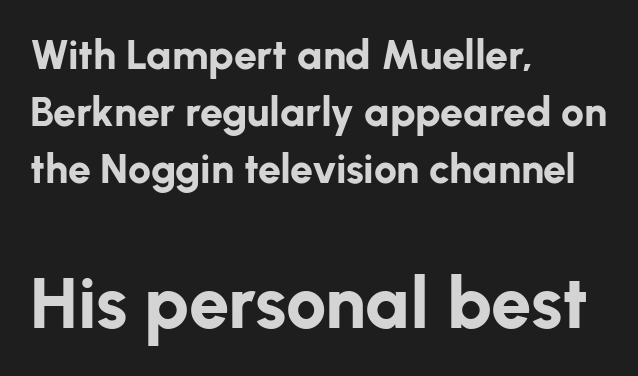
{"serif": "no", "italic": "no", "bold": "yes", "weight": "bold", "width": "normal", "stroke_contrast": "low", "x_height": "medium", "monospaced": "no", "underline": "no", "align": "left", "line_spacing": "normal", "line_spacing_ratio": 1.39, "letter_spacing": "normal", "letter_spacing_em": 0.0, "larger_block": "second", "size_ratio": 1.76, "glyph_px": 72}
